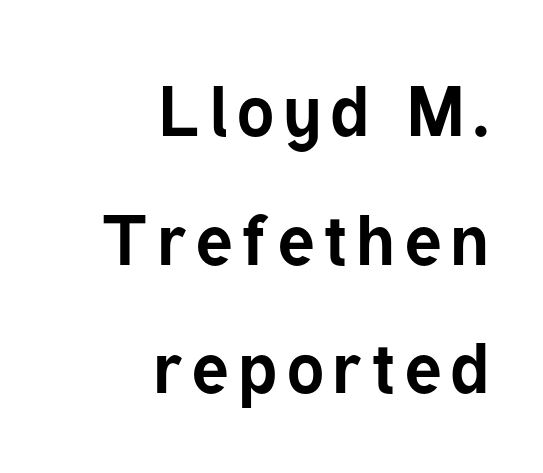
{"serif": "no", "italic": "no", "bold": "yes", "weight": "bold", "width": "normal", "stroke_contrast": "low", "x_height": "medium", "monospaced": "no", "underline": "no", "align": "right", "line_spacing_ratio": 1.81, "glyph_px": 71}
